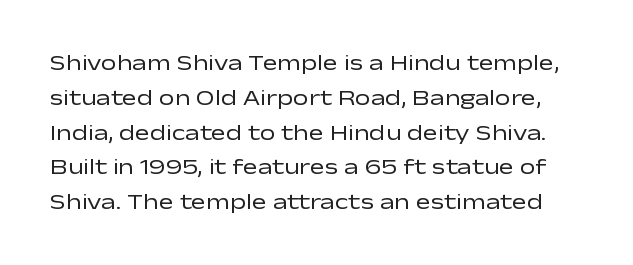
The image shows 22 px text type, upright; set normal line spacing (1.58x), normal letter spacing, not underlined.
